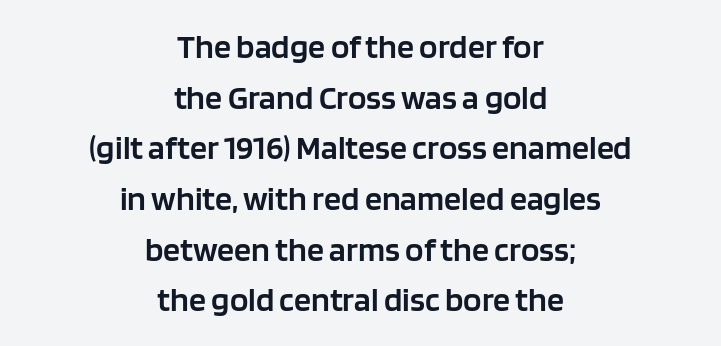
A typesetter would call this zero additional tracking. Is this a fixed-width face? No — the glyphs have proportional, varying widths. The vertical gap from one line to the next is medium. The compositor balanced each line on the midline.
